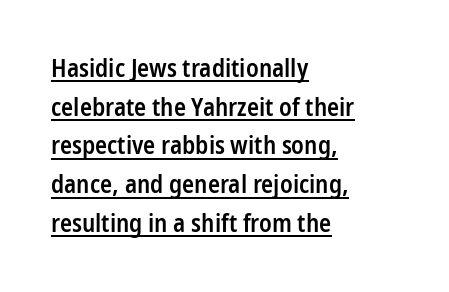
Does the lettering tilt? It doesn't — this is upright. The string is rendered with underlining switched on. Where is the straight margin? On the left. Here the glyphs are tracked normally, forming tight word shapes. As a designer I'd log this as weight 600, semibold.
